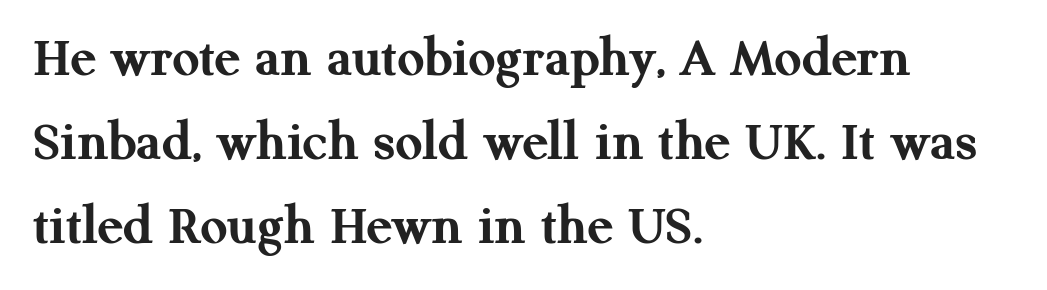
Q: Is the text bold? A: Yes.
Q: Is the text italic (slanted)? A: No, it is upright.
Q: Is the typeface a serif or a sans-serif typeface? A: Serif.
Q: Is the text underlined? A: No.
Q: How is the paragraph aligned? A: Left-aligned.
Q: Is the spacing between letters normal or unusually wide? A: Normal.
Q: Is the spacing between lines tight, normal or loose? A: Normal.
Q: Width (condensed, normal, or wide)? A: Normal.
Q: Stroke contrast? A: Medium.
Q: x-height? A: Medium.
Q: Monospaced? A: No.
